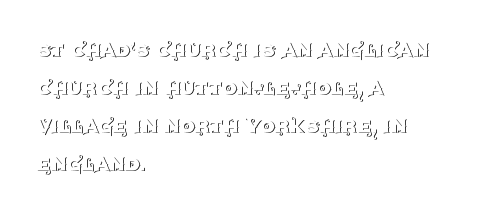
{"italic": "no", "bold": "no", "underline": "no", "align": "left", "line_spacing": "normal", "line_spacing_ratio": 1.58, "letter_spacing": "normal", "letter_spacing_em": 0.0, "glyph_px": 24}
